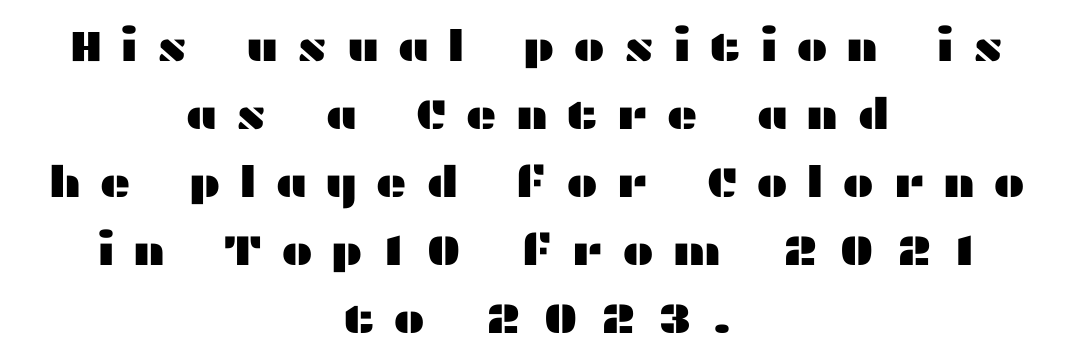
Do the letters lean? They stand straight. Check under the words: just untouched page. Stroke terminals: plain, sans-serif. Whoever set this chose a conventional vertical rhythm. The letters advance in unequal steps, a hallmark of proportional type. Observe the wide spacing: letters keep a clear distance from each other.
